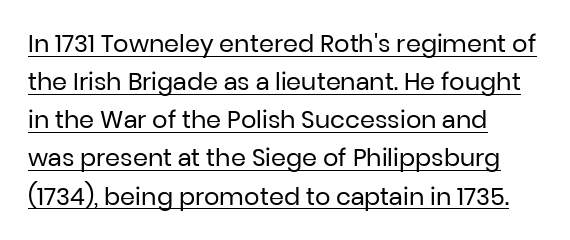
The image shows 24 px text type, upright; set left-aligned, normal line spacing (1.59x), normal letter spacing, underlined.
